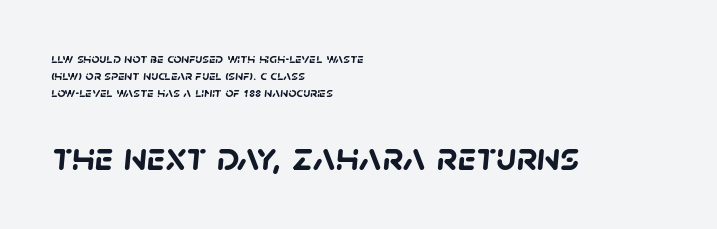
Q: Is the text bold? A: Yes.
Q: Is the typeface a serif or a sans-serif typeface? A: Sans-serif.
Q: Is the text underlined? A: No.
Q: How is the paragraph aligned? A: Left-aligned.
Q: Is the spacing between letters normal or unusually wide? A: Normal.
Q: Which block of text is set in a larger size, the first (top) or the second (bottom)? A: The second (bottom) one.
Q: Width (condensed, normal, or wide)? A: Normal.
Q: Stroke contrast? A: Low.
Q: x-height? A: Large.
Q: Monospaced? A: No.
